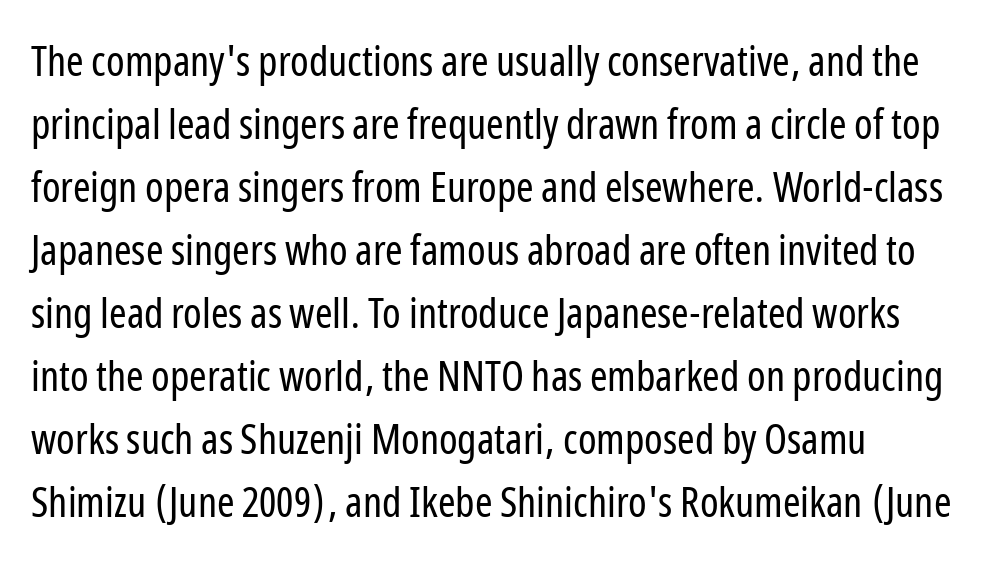
Notice how the stems are strictly vertical — no italics here. On a weight scale, this lands at 450 or below. What stands out about the letter spacing? Nothing — it is the standard amount. A typesetter would call this leading conventional body-copy spacing. Note the varied advance widths — an 'i' is clearly narrower than an 'm'.
